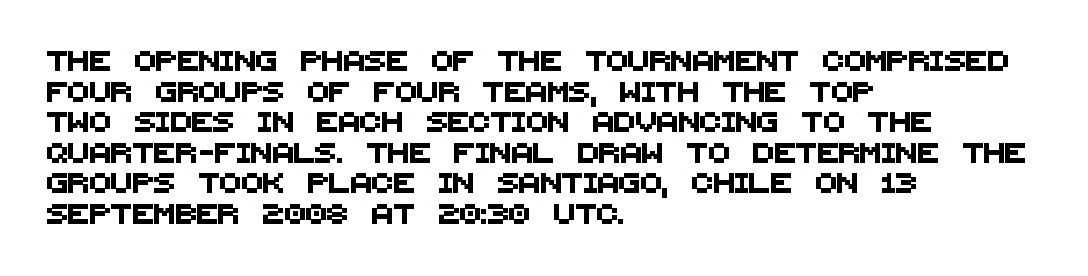
{"underline": "no", "align": "left", "line_spacing": "normal", "line_spacing_ratio": 1.53, "letter_spacing": "normal", "letter_spacing_em": 0.0, "glyph_px": 20}
